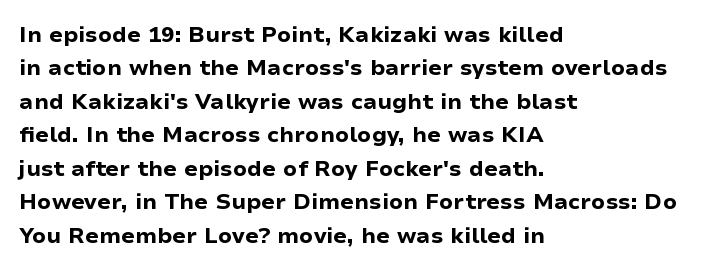
Q: Is the text bold? A: Yes.
Q: Is the text italic (slanted)? A: No, it is upright.
Q: Is the text underlined? A: No.
Q: How is the paragraph aligned? A: Left-aligned.
Q: Is the spacing between letters normal or unusually wide? A: Normal.
Q: Is the spacing between lines tight, normal or loose? A: Normal.
